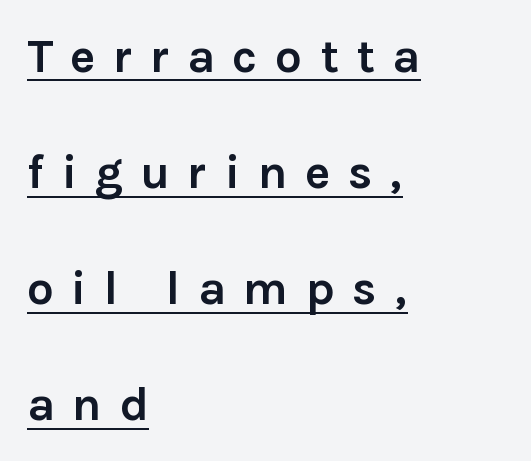
Q: Is the text bold? A: Yes.
Q: Is the text italic (slanted)? A: No, it is upright.
Q: Is the typeface a serif or a sans-serif typeface? A: Sans-serif.
Q: Is the text underlined? A: Yes.
Q: How is the paragraph aligned? A: Left-aligned.
Q: Is the spacing between letters normal or unusually wide? A: Unusually wide.
Q: Is the spacing between lines tight, normal or loose? A: Loose.
Q: Width (condensed, normal, or wide)? A: Normal.
Q: Stroke contrast? A: Low.
Q: x-height? A: Medium.
Q: Monospaced? A: No.
